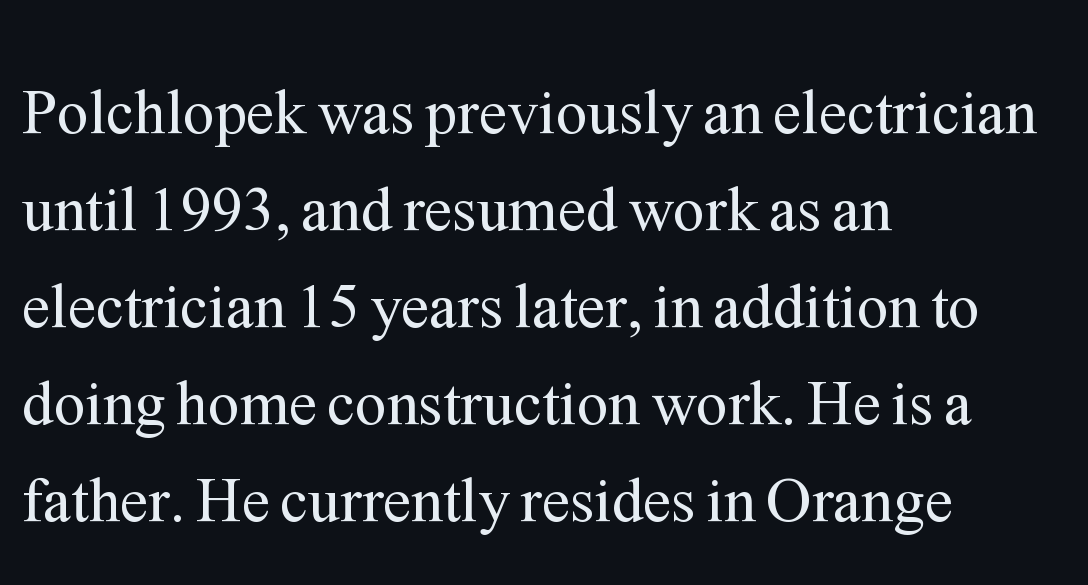
{"serif": "yes", "italic": "no", "bold": "no", "weight": "regular", "width": "normal", "stroke_contrast": "medium", "x_height": "medium", "monospaced": "no", "underline": "no", "align": "left", "line_spacing": "normal", "line_spacing_ratio": 1.54, "letter_spacing": "normal", "letter_spacing_em": 0.0, "glyph_px": 63}
